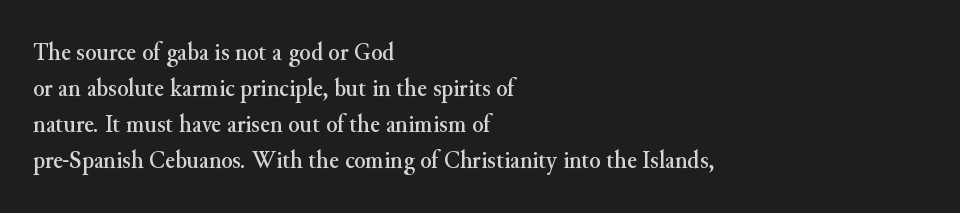
Q: Is the text italic (slanted)? A: No, it is upright.
Q: Is the text underlined? A: No.
Q: How is the paragraph aligned? A: Left-aligned.
Q: Is the spacing between letters normal or unusually wide? A: Normal.
Q: Is the spacing between lines tight, normal or loose? A: Normal.
